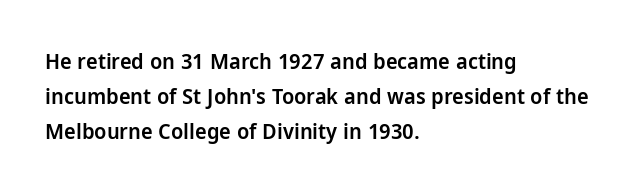
{"italic": "no", "bold": "semi", "underline": "no", "align": "left", "line_spacing": "normal", "line_spacing_ratio": 1.58, "letter_spacing": "normal", "letter_spacing_em": 0.0, "glyph_px": 22}
